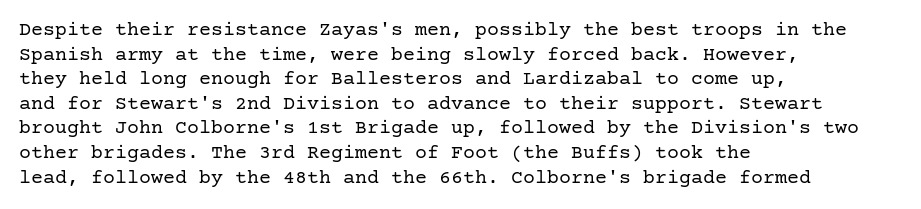
{"italic": "no", "bold": "no", "underline": "no", "align": "left", "line_spacing_ratio": 1.23, "letter_spacing": "normal", "letter_spacing_em": 0.0, "glyph_px": 20}
